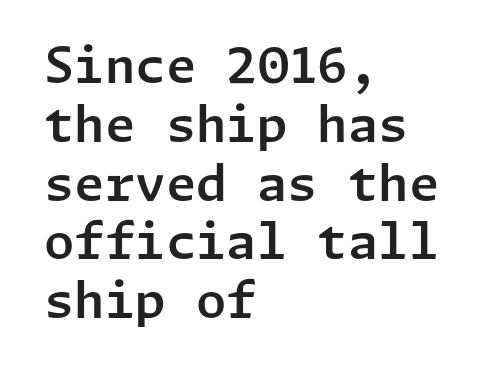
{"serif": "no", "italic": "no", "width": "normal", "stroke_contrast": "low", "x_height": "medium", "underline": "no", "align": "left", "line_spacing_ratio": 1.2, "letter_spacing": "normal", "letter_spacing_em": 0.0, "glyph_px": 49}
